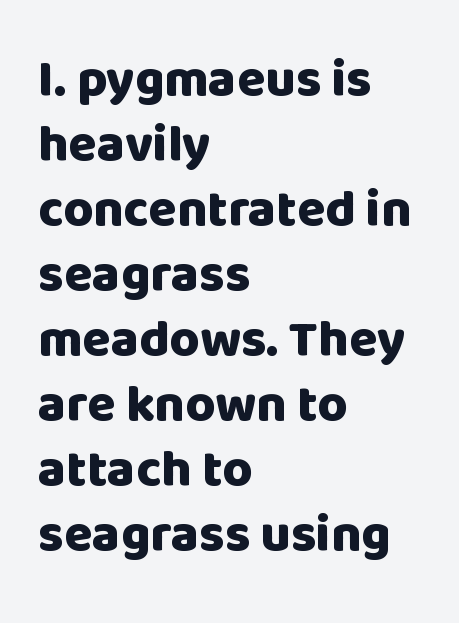
{"serif": "no", "italic": "no", "bold": "yes", "weight": "heavy", "width": "normal", "stroke_contrast": "low", "x_height": "large", "monospaced": "no", "underline": "no", "align": "left", "line_spacing": "normal", "line_spacing_ratio": 1.25, "letter_spacing": "normal", "letter_spacing_em": 0.0, "glyph_px": 52}
